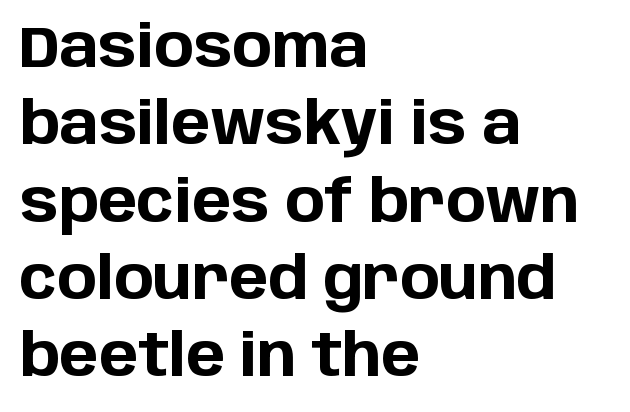
Q: Is the text bold? A: Yes.
Q: Is the text italic (slanted)? A: No, it is upright.
Q: Is the typeface a serif or a sans-serif typeface? A: Sans-serif.
Q: Is the text underlined? A: No.
Q: How is the paragraph aligned? A: Left-aligned.
Q: Is the spacing between letters normal or unusually wide? A: Normal.
Q: Is the spacing between lines tight, normal or loose? A: Normal.
Q: Width (condensed, normal, or wide)? A: Normal.
Q: Stroke contrast? A: Low.
Q: x-height? A: Large.
Q: Monospaced? A: No.
